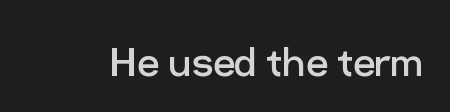
Each letter keeps its own natural width here, so spacing adapts to shape. The letters stand straight up with perfectly vertical stems. Heaviness? Minimal to ordinary, like unemphasized prose. The area under the type is left untouched. A typesetter would label this face a sans.
